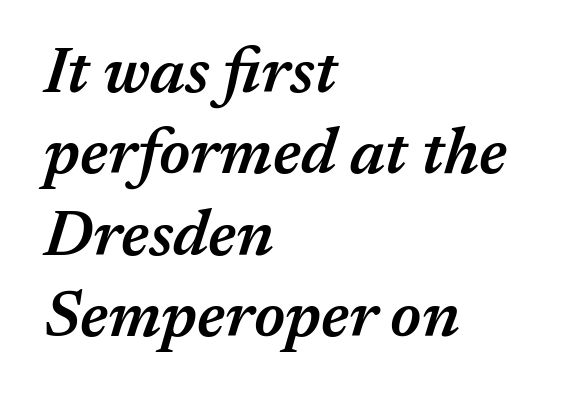
The passage shown is semibold, sitting just below true bold. Slanted lettering throughout. Characters follow at the spacing the type designer built in. Summary of vertical rhythm: regular, with standard interline spacing. Descenders hang freely into open space. These lines are rendered in a variable-pitch font.
